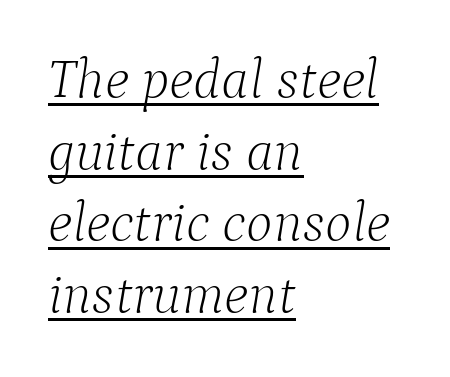
Q: Is the text bold? A: No.
Q: Is the text italic (slanted)? A: Yes, it leans right by about 9 degrees.
Q: Is the typeface a serif or a sans-serif typeface? A: Serif.
Q: Is the text underlined? A: Yes.
Q: How is the paragraph aligned? A: Left-aligned.
Q: Is the spacing between letters normal or unusually wide? A: Normal.
Q: Is the spacing between lines tight, normal or loose? A: Normal.
Q: Width (condensed, normal, or wide)? A: Normal.
Q: Stroke contrast? A: Low.
Q: x-height? A: Medium.
Q: Monospaced? A: No.
